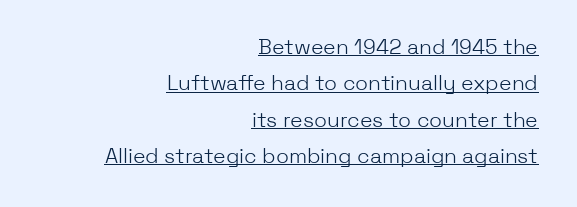
Does the copy run flush right? Yes — the right margin is perfectly even. Rendered with straight, roman letterforms. Is the letter spacing exaggerated? No — it looks like the ordinary default. Glance below the letters and you will spot a drawn line. The passage shown is not bold in any degree.
